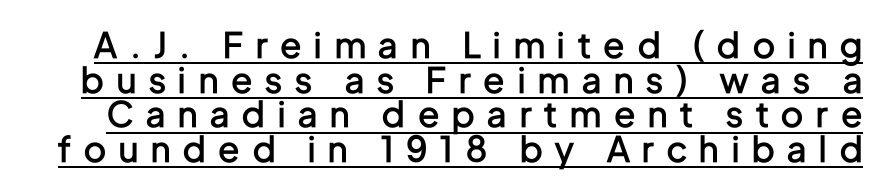
Q: Is the text bold? A: Semi-bold.
Q: Is the text italic (slanted)? A: No, it is upright.
Q: Is the typeface a serif or a sans-serif typeface? A: Sans-serif.
Q: Is the text underlined? A: Yes.
Q: Is the spacing between letters normal or unusually wide? A: Unusually wide.
Q: Is the spacing between lines tight, normal or loose? A: Tight.
Q: Width (condensed, normal, or wide)? A: Condensed.
Q: Stroke contrast? A: Low.
Q: x-height? A: Medium.
Q: Monospaced? A: No.
